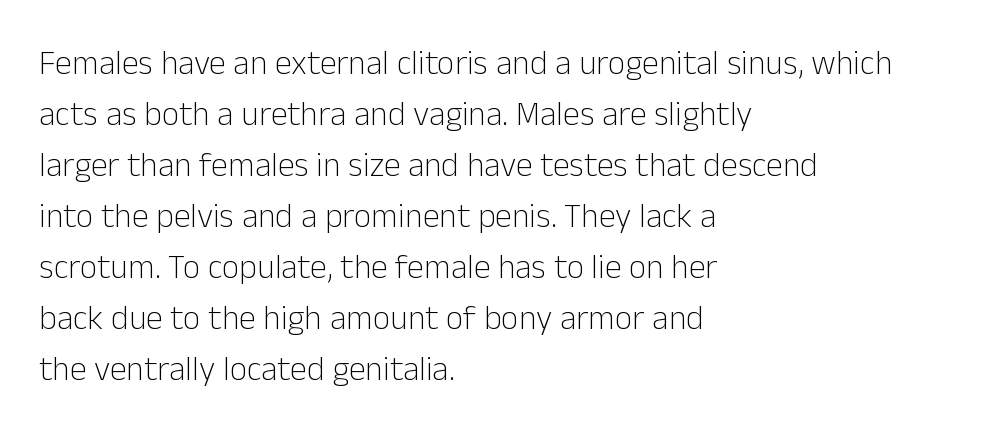
Q: Is the text bold? A: No.
Q: Is the text italic (slanted)? A: No, it is upright.
Q: Is the typeface a serif or a sans-serif typeface? A: Sans-serif.
Q: Is the text underlined? A: No.
Q: How is the paragraph aligned? A: Left-aligned.
Q: Is the spacing between letters normal or unusually wide? A: Normal.
Q: Is the spacing between lines tight, normal or loose? A: Normal.
Q: Width (condensed, normal, or wide)? A: Normal.
Q: Stroke contrast? A: Low.
Q: x-height? A: Medium.
Q: Monospaced? A: No.
